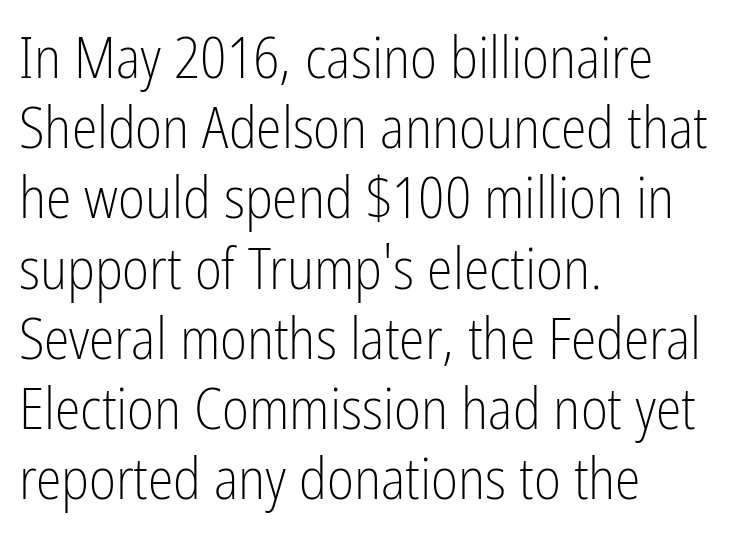
The image shows 58 px light, condensed sans-serif type, upright; set left-aligned, line spacing 1.21x, normal letter spacing, not underlined; low stroke contrast and a medium x-height.
